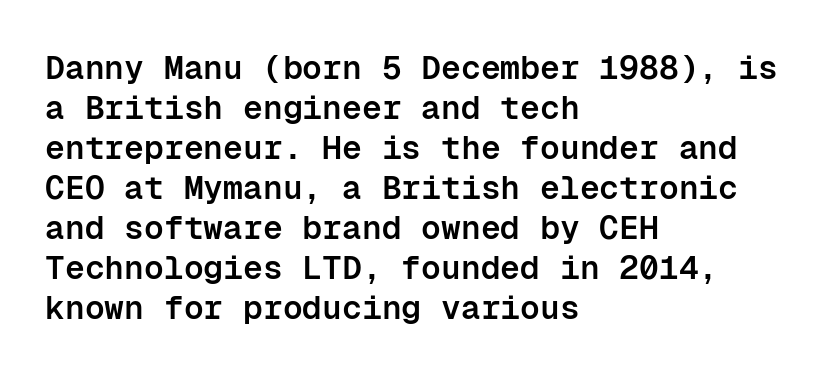
No feet cap the strokes, marking this as sans-serif type. One-word summary of the alignment: left. The words here are not underlined. Tall strokes in this sample are plumb rather than angled.
